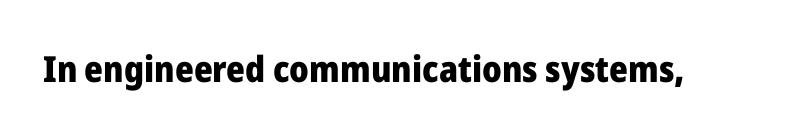
{"serif": "no", "italic": "no", "bold": "yes", "weight": "heavy", "width": "normal", "stroke_contrast": "low", "x_height": "medium", "monospaced": "no", "underline": "no", "letter_spacing": "normal", "letter_spacing_em": 0.0, "glyph_px": 36}
